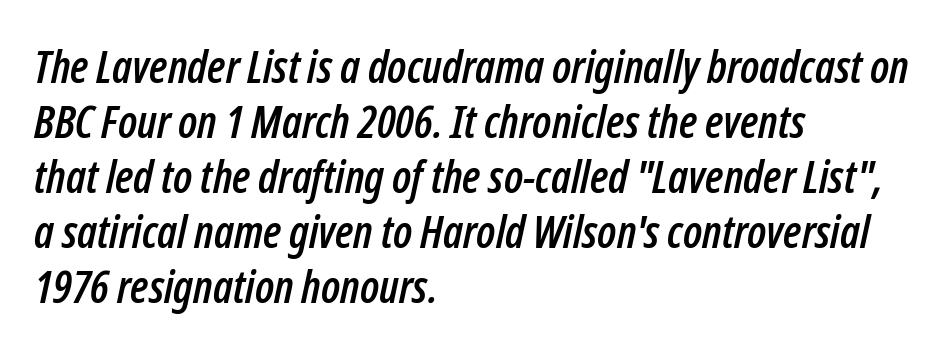
The image shows 45 px condensed type, italic (leaning right); set left-aligned, line spacing 1.22x, normal letter spacing, not underlined; low stroke contrast and a medium x-height.
